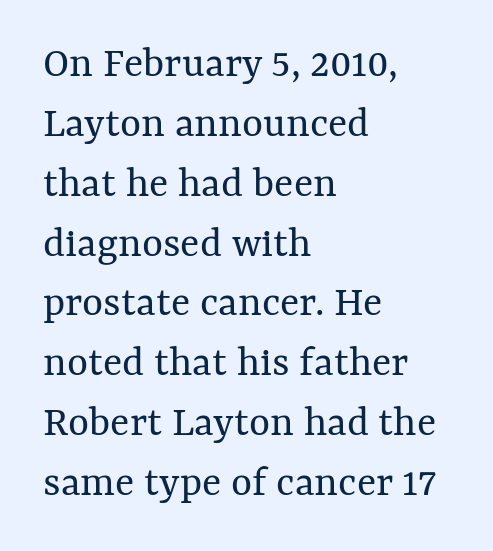
No italicization has been applied; the sample stays upright. Spacing verdict: proportional, widths tailored to each character. Letter spacing: default. This is not heavy type; no bold has been used. Leading matches the norm, producing a regular column.
